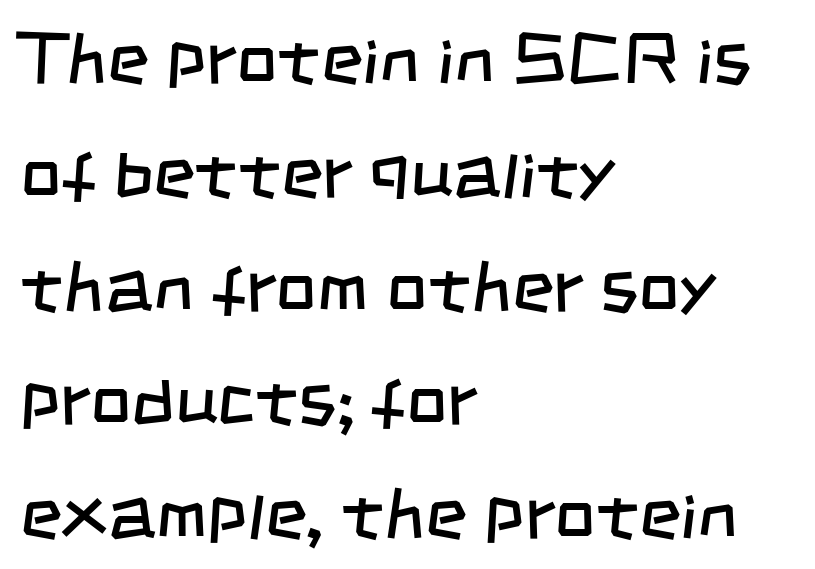
What's the leading like? Ordinary, nothing unusual. Examine the stroke ends and you'll find no serifs. Compared with typical body copy, the letter spacing here is the same. Heft: none added — not bold.
